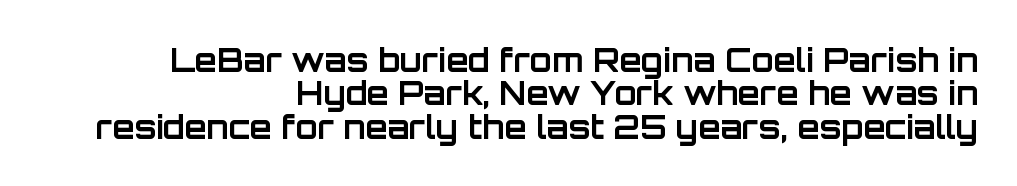
Nope, not italic — everything's standing straight. Quick note: underline off. The letters advance in unequal steps, a hallmark of proportional type. The letterforms sit shoulder to shoulder at normal distance. Line spacing here is tight.
